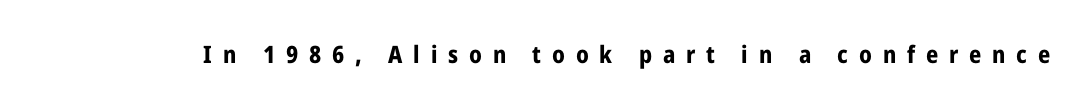
{"italic": "no", "bold": "yes", "underline": "no", "letter_spacing": "wide", "letter_spacing_em": 0.45, "glyph_px": 24}
